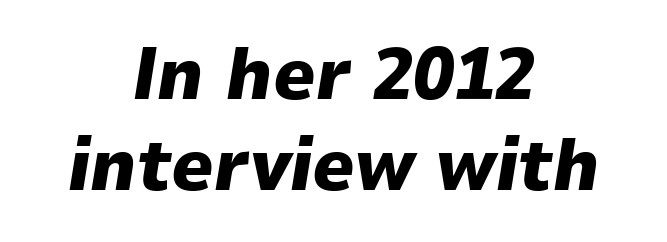
Reading down the block, each line starts at a different indent, mirrored at its end. The passage shown is not underscored anywhere. Weight: bold. Think of a printed novel: that variable character pitch is what you see here. The passage shown leans; its letterforms are oblique.
